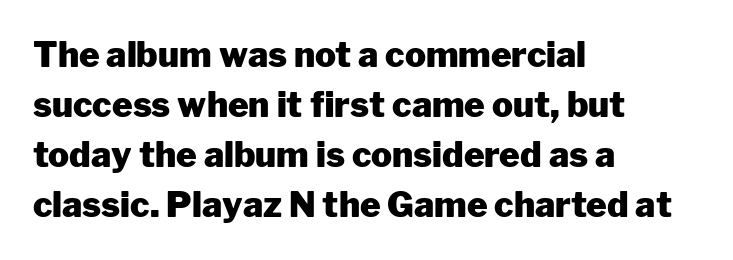
Q: Is the text bold? A: Yes.
Q: Is the text italic (slanted)? A: No, it is upright.
Q: Is the typeface a serif or a sans-serif typeface? A: Sans-serif.
Q: Is the text underlined? A: No.
Q: How is the paragraph aligned? A: Left-aligned.
Q: Is the spacing between letters normal or unusually wide? A: Normal.
Q: Is the spacing between lines tight, normal or loose? A: Normal.
Q: Width (condensed, normal, or wide)? A: Normal.
Q: Stroke contrast? A: Low.
Q: x-height? A: Medium.
Q: Monospaced? A: No.
